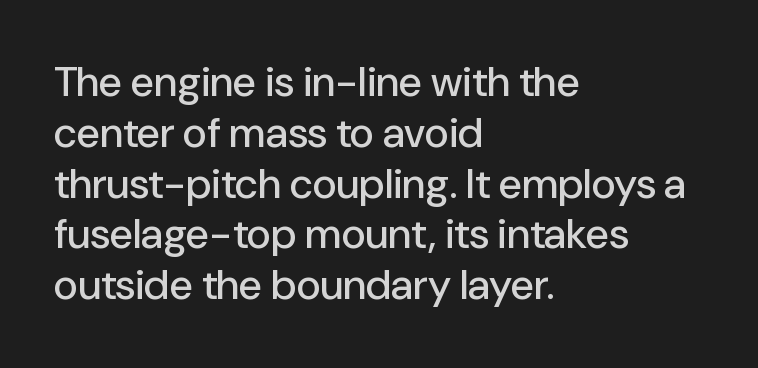
Q: Is the text italic (slanted)? A: No, it is upright.
Q: Is the typeface a serif or a sans-serif typeface? A: Sans-serif.
Q: Is the text underlined? A: No.
Q: How is the paragraph aligned? A: Left-aligned.
Q: Is the spacing between letters normal or unusually wide? A: Normal.
Q: Width (condensed, normal, or wide)? A: Normal.
Q: Stroke contrast? A: Low.
Q: x-height? A: Medium.
Q: Monospaced? A: No.
